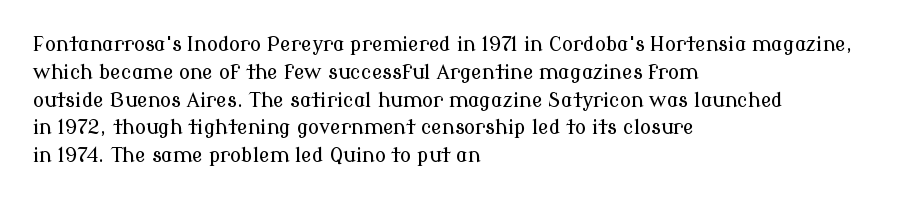
The image shows 20 px text type, upright; set left-aligned, normal line spacing (1.39x), normal letter spacing, not underlined.
